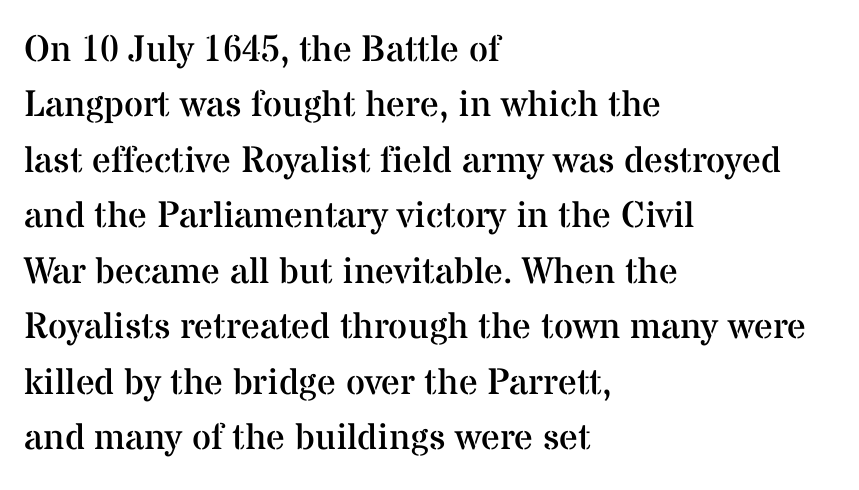
Q: Is the text bold? A: No.
Q: Is the text italic (slanted)? A: No, it is upright.
Q: Is the typeface a serif or a sans-serif typeface? A: Serif.
Q: Is the text underlined? A: No.
Q: How is the paragraph aligned? A: Left-aligned.
Q: Is the spacing between letters normal or unusually wide? A: Normal.
Q: Is the spacing between lines tight, normal or loose? A: Normal.
Q: Width (condensed, normal, or wide)? A: Normal.
Q: Stroke contrast? A: Medium.
Q: x-height? A: Medium.
Q: Monospaced? A: No.
